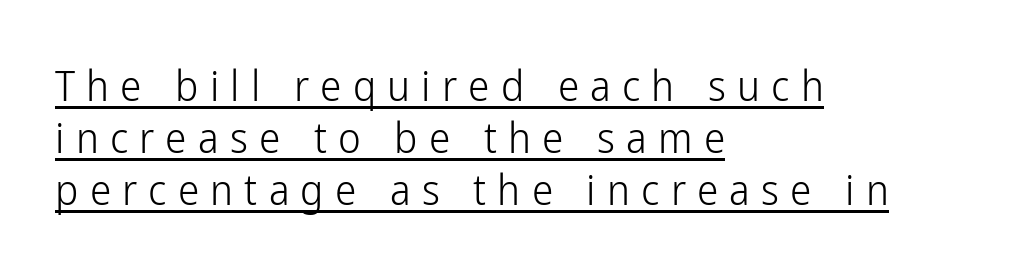
Q: Is the text bold? A: No.
Q: Is the text italic (slanted)? A: No, it is upright.
Q: Is the typeface a serif or a sans-serif typeface? A: Sans-serif.
Q: Is the text underlined? A: Yes.
Q: How is the paragraph aligned? A: Left-aligned.
Q: Is the spacing between letters normal or unusually wide? A: Unusually wide.
Q: Width (condensed, normal, or wide)? A: Condensed.
Q: Stroke contrast? A: Low.
Q: x-height? A: Medium.
Q: Monospaced? A: No.
